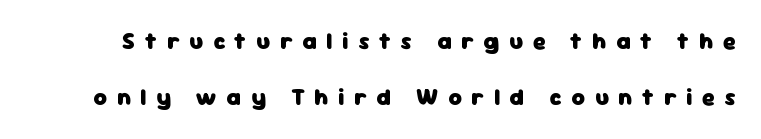
{"italic": "no", "bold": "yes", "underline": "no", "line_spacing": "loose", "line_spacing_ratio": 2.44, "letter_spacing": "wide", "letter_spacing_em": 0.42, "glyph_px": 23}
